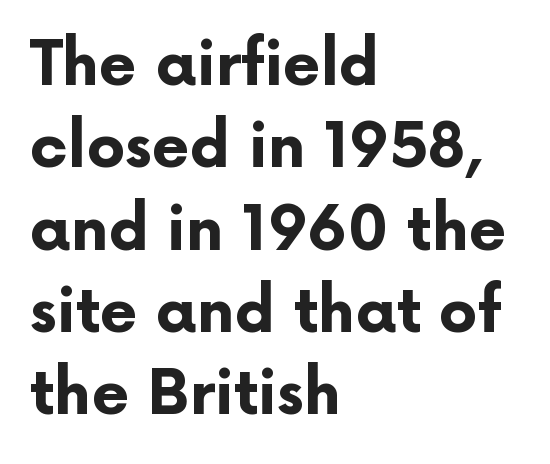
{"serif": "no", "italic": "no", "bold": "yes", "weight": "bold", "width": "normal", "stroke_contrast": "low", "x_height": "medium", "monospaced": "no", "underline": "no", "align": "left", "line_spacing": "normal", "line_spacing_ratio": 1.35, "letter_spacing": "normal", "letter_spacing_em": 0.0, "glyph_px": 61}
